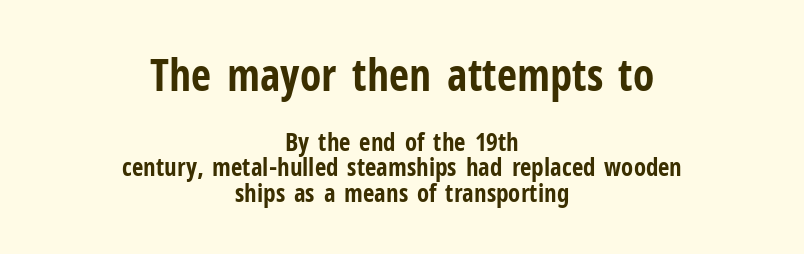
{"serif": "no", "italic": "no", "bold": "yes", "weight": "bold", "width": "condensed", "stroke_contrast": "low", "x_height": "medium", "monospaced": "no", "underline": "no", "align": "center", "line_spacing": "tight", "line_spacing_ratio": 1.03, "letter_spacing": "normal", "letter_spacing_em": 0.0, "larger_block": "first", "size_ratio": 1.76, "glyph_px": 44}
